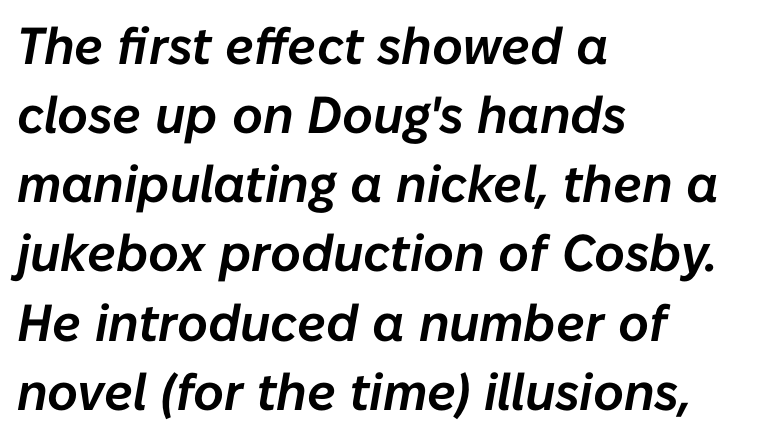
Typeset ragged right — the left edge is the straight one. Italic? Definitely — the glyphs are oblique. Words float on clear page, feet unadorned. Does the leading feel generous? No, just average.
